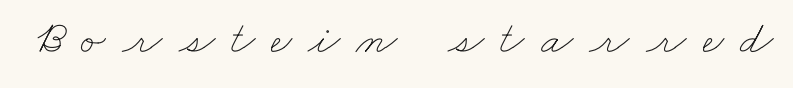
Words appear elongated and porous because spacing is wide. The baseline area is clear. Weight: not bold — regular or lighter. Varying glyph widths throughout — classic text-font behaviour.
